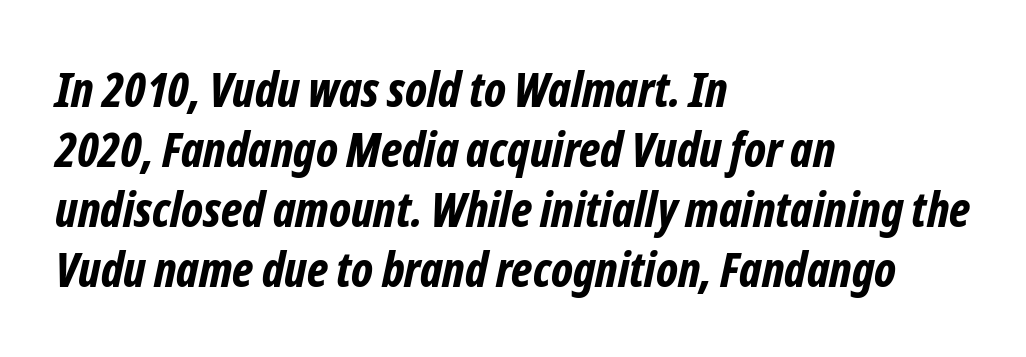
{"italic": "yes", "lean": "right", "slant_degrees": 12, "bold": "yes", "weight": "bold", "width": "condensed", "stroke_contrast": "low", "x_height": "medium", "monospaced": "no", "underline": "no", "align": "left", "line_spacing": "normal", "line_spacing_ratio": 1.25, "letter_spacing": "normal", "letter_spacing_em": 0.0, "glyph_px": 48}
